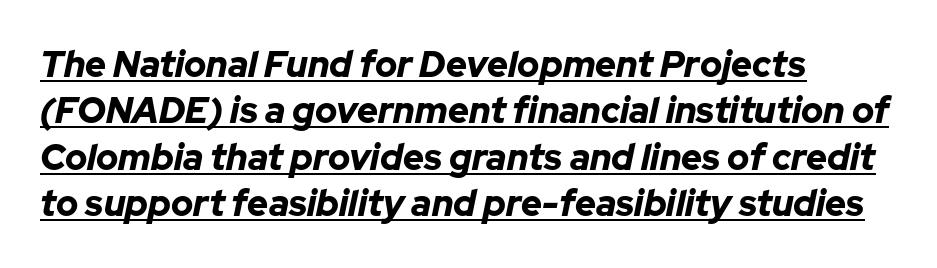
{"italic": "yes", "lean": "right", "slant_degrees": 12, "bold": "yes", "weight": "bold", "width": "normal", "stroke_contrast": "low", "x_height": "medium", "monospaced": "no", "underline": "yes", "align": "left", "line_spacing": "normal", "line_spacing_ratio": 1.29, "letter_spacing": "normal", "letter_spacing_em": 0.0, "glyph_px": 36}
